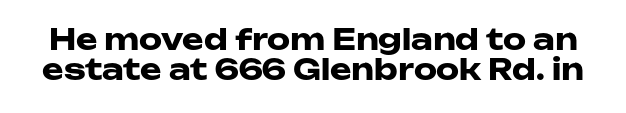
The image shows 29 px heavy, wide sans-serif type, upright; set tight line spacing (1.04x), normal letter spacing, not underlined; low stroke contrast and a medium x-height.
